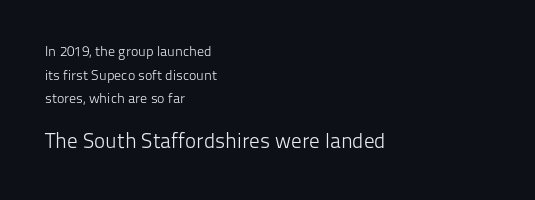
The image shows 21 px text type, upright; set left-aligned, normal line spacing (1.68x), normal letter spacing, not underlined; the second (bottom) block is 1.5x larger.
